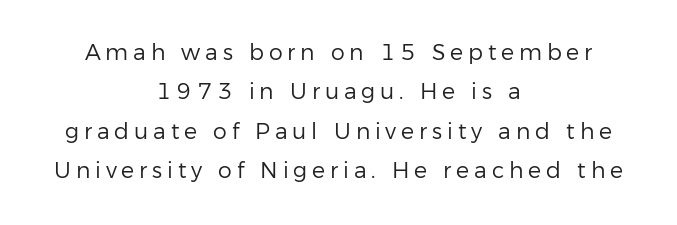
Centered paragraph, ragged on both sides. Words float on clear page, feet unadorned. This sample uses an upright cut, with every glyph sitting square on the baseline. Characters follow at a spacing far wider than the type designer built in. This is not heavy type; no bold has been used.
